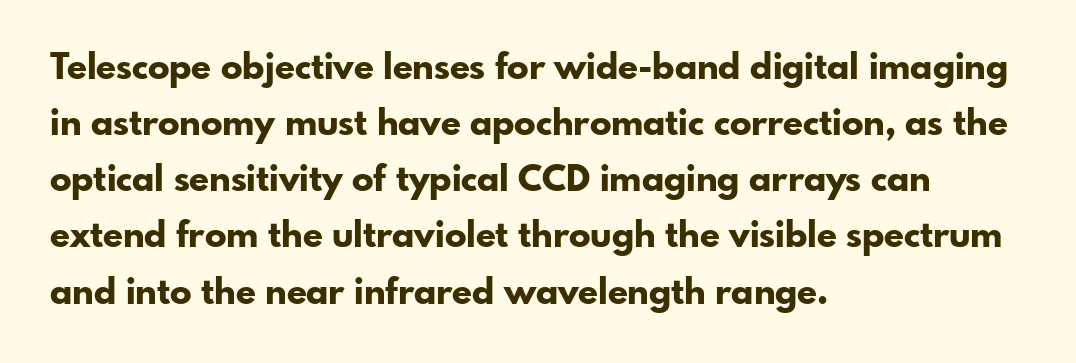
A full-strength bold gives these letters their thick strokes. Leftover space on each line is placed entirely after the last word. The line texture is even and compact thanks to regular tracking. These lines are rendered in a variable-pitch font. Anything drawn beneath the words? Only blank space.
